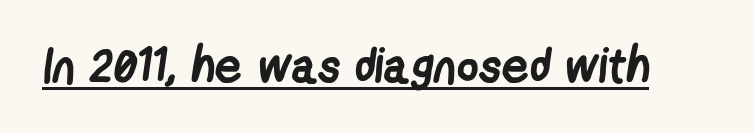
{"serif": "no", "bold": "yes", "weight": "semibold", "width": "condensed", "stroke_contrast": "low", "x_height": "medium", "monospaced": "no", "underline": "yes", "letter_spacing": "normal", "letter_spacing_em": 0.0, "glyph_px": 48}
